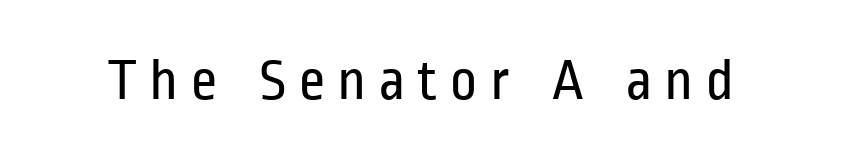
{"serif": "no", "italic": "no", "bold": "no", "weight": "regular", "width": "condensed", "stroke_contrast": "low", "x_height": "medium", "monospaced": "no", "underline": "no", "letter_spacing": "wide", "letter_spacing_em": 0.2, "glyph_px": 59}
